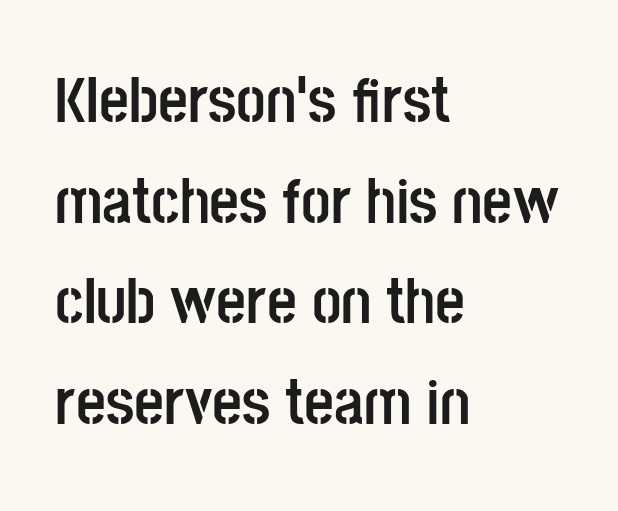
The space beneath each line is pristine and unruled. The glyphs have the mass of a bold cut. Spacing verdict: proportional, widths tailored to each character. You can tell it's not italic because the verticals are truly vertical. Evenly set lines give the paragraph a standard silhouette.
